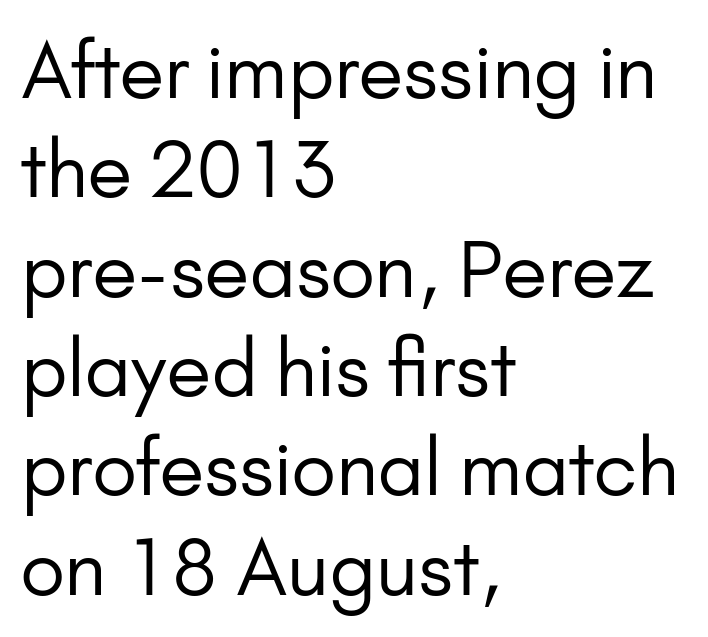
Each letter's strokes conclude bluntly, with no projecting serifs. The letters advance in unequal steps, a hallmark of proportional type. The strip under each line holds only bare page. Stems here are at most as thick as an everyday book face. Nope, not italic — everything's standing straight. The ragged edge is on the right, which tells us the setting is flush left.
